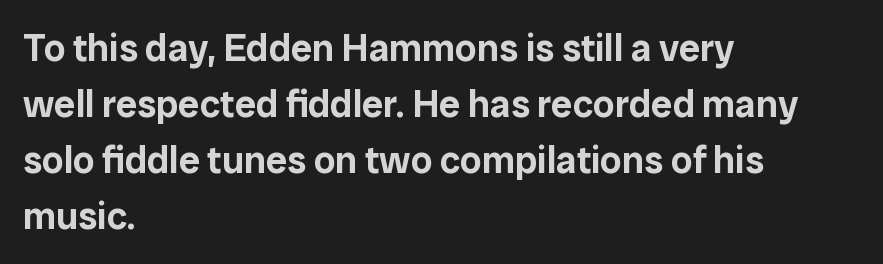
{"serif": "no", "italic": "no", "width": "normal", "stroke_contrast": "low", "x_height": "medium", "monospaced": "no", "underline": "no", "align": "left", "line_spacing": "normal", "line_spacing_ratio": 1.47, "letter_spacing": "normal", "letter_spacing_em": 0.0, "glyph_px": 38}
